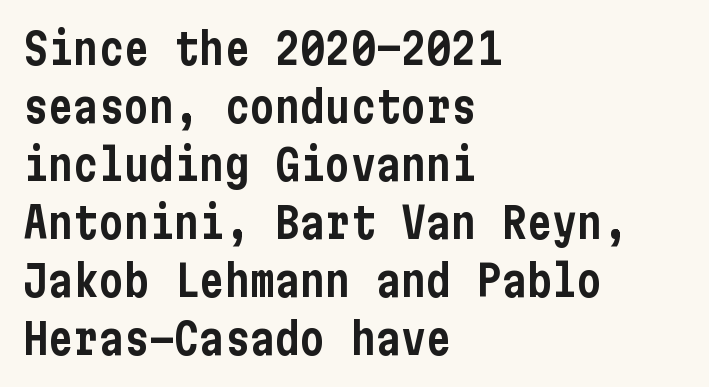
Q: Is the text italic (slanted)? A: No, it is upright.
Q: Is the typeface a serif or a sans-serif typeface? A: Sans-serif.
Q: Is the text underlined? A: No.
Q: How is the paragraph aligned? A: Left-aligned.
Q: Is the spacing between letters normal or unusually wide? A: Normal.
Q: Is the spacing between lines tight, normal or loose? A: Normal.
Q: Width (condensed, normal, or wide)? A: Condensed.
Q: Stroke contrast? A: Low.
Q: x-height? A: Medium.
